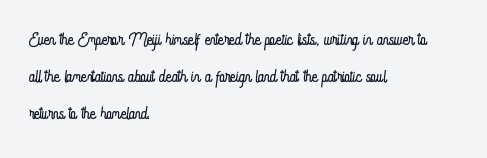
{"bold": "no", "underline": "no", "align": "left", "line_spacing": "normal", "line_spacing_ratio": 1.55, "letter_spacing": "normal", "letter_spacing_em": 0.0, "glyph_px": 24}
